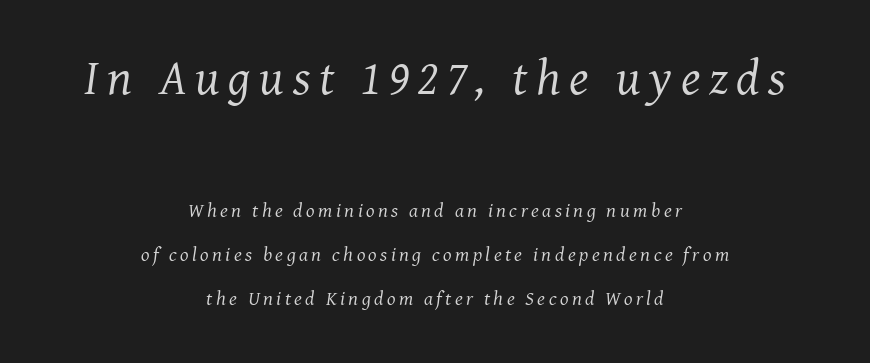
{"serif": "yes", "italic": "yes", "lean": "right", "slant_degrees": 7, "bold": "no", "weight": "regular", "width": "normal", "stroke_contrast": "medium", "x_height": "medium", "monospaced": "no", "underline": "no", "align": "center", "line_spacing": "loose", "line_spacing_ratio": 2.19, "larger_block": "first", "size_ratio": 2.5, "glyph_px": 50}
